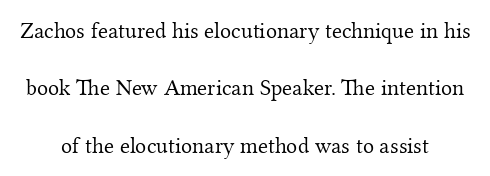
Q: Is the text bold? A: No.
Q: Is the text italic (slanted)? A: No, it is upright.
Q: Is the text underlined? A: No.
Q: How is the paragraph aligned? A: Centered.
Q: Is the spacing between letters normal or unusually wide? A: Normal.
Q: Is the spacing between lines tight, normal or loose? A: Loose.
